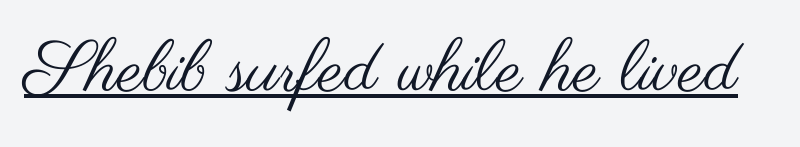
{"serif": "no", "bold": "no", "weight": "regular", "width": "wide", "stroke_contrast": "medium", "x_height": "small", "monospaced": "no", "underline": "yes", "letter_spacing": "normal", "letter_spacing_em": 0.0, "glyph_px": 72}
